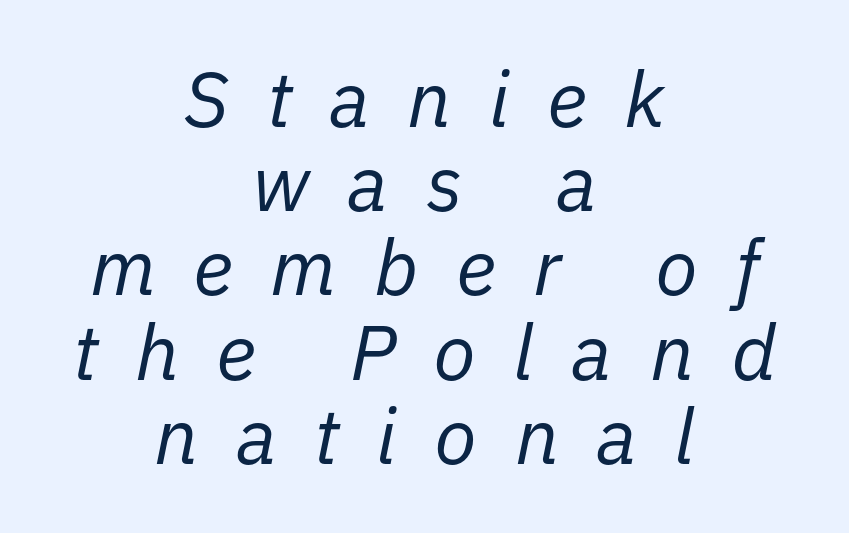
{"italic": "yes", "lean": "right", "slant_degrees": 11, "bold": "no", "weight": "regular", "width": "normal", "stroke_contrast": "low", "x_height": "medium", "monospaced": "no", "underline": "no", "align": "center", "line_spacing": "tight", "line_spacing_ratio": 1.08, "letter_spacing": "wide", "letter_spacing_em": 0.48, "glyph_px": 78}
